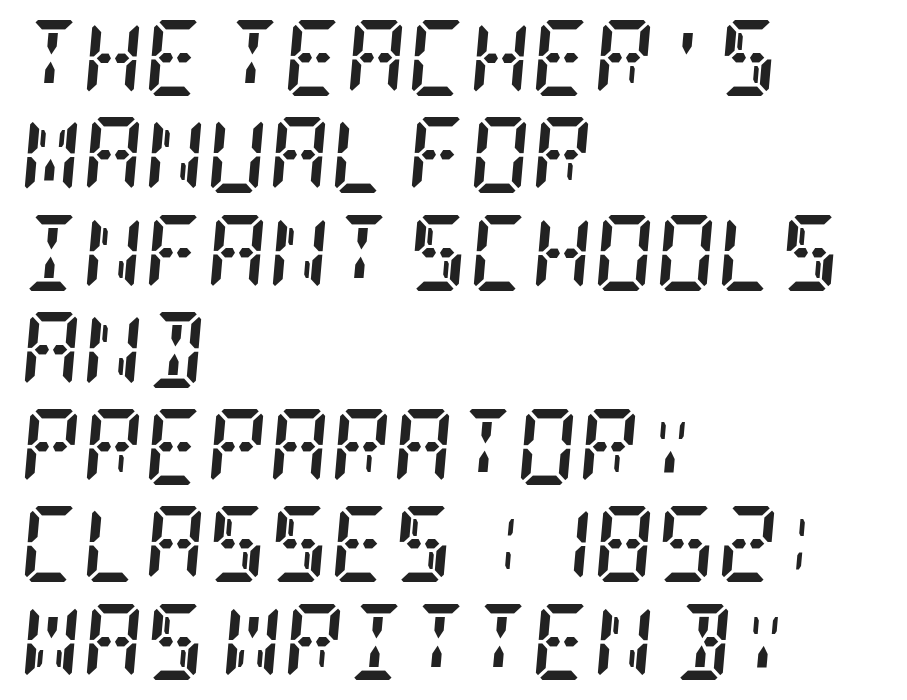
Q: Is the text bold? A: Yes.
Q: Is the text italic (slanted)? A: Yes, it leans right by about 5 degrees.
Q: Is the typeface a serif or a sans-serif typeface? A: Serif.
Q: Is the text underlined? A: No.
Q: How is the paragraph aligned? A: Left-aligned.
Q: Is the spacing between letters normal or unusually wide? A: Normal.
Q: Is the spacing between lines tight, normal or loose? A: Normal.
Q: Width (condensed, normal, or wide)? A: Condensed.
Q: Stroke contrast? A: Low.
Q: x-height? A: Large.
